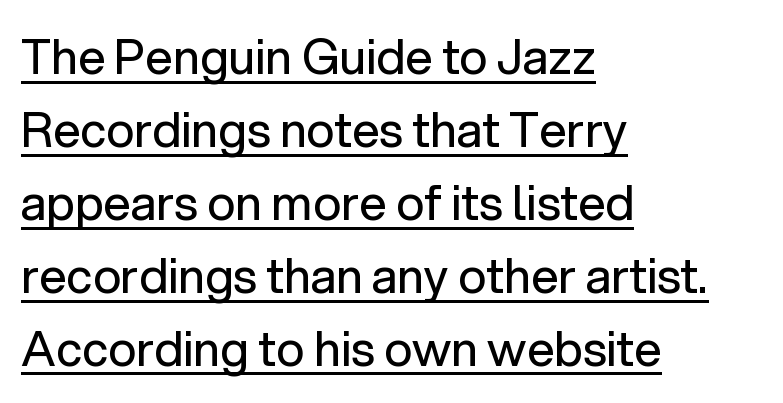
The image shows 48 px regular-weight sans-serif type, upright; set left-aligned, normal line spacing (1.52x), normal letter spacing, underlined; low stroke contrast and a medium x-height.
